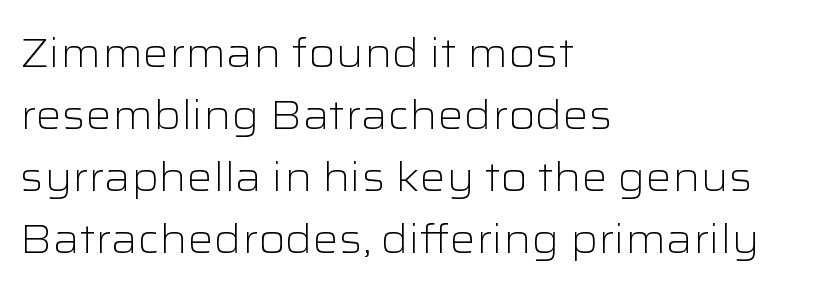
{"serif": "no", "italic": "no", "bold": "no", "weight": "light", "width": "wide", "stroke_contrast": "low", "x_height": "medium", "monospaced": "no", "underline": "no", "align": "left", "line_spacing": "normal", "line_spacing_ratio": 1.51, "letter_spacing": "normal", "letter_spacing_em": 0.0, "glyph_px": 41}
